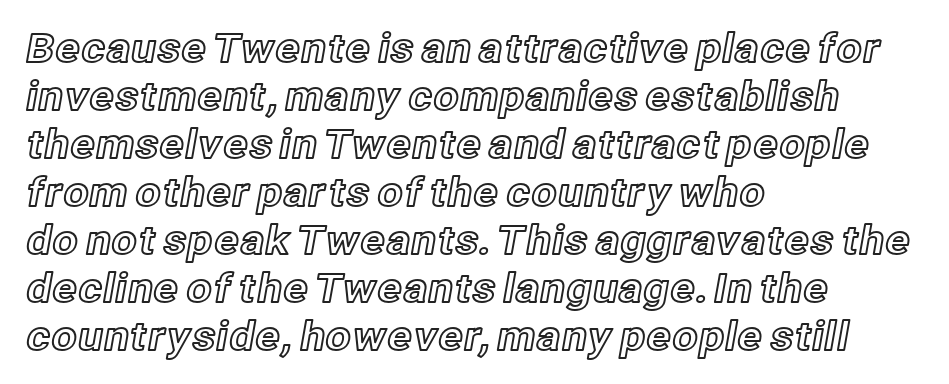
{"width": "normal", "x_height": "medium", "monospaced": "no", "underline": "no", "align": "left", "line_spacing_ratio": 1.2, "letter_spacing": "normal", "letter_spacing_em": 0.0, "glyph_px": 40}
